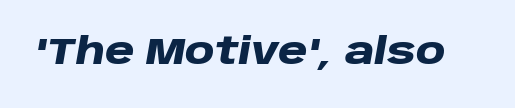
Letters rest on an invisible, unmarked baseline. Set as a true bold cut, around the 700 mark. Looks like regular typesetting: each glyph gets only the width it needs. This is oblique type, the kind used for emphasis or titles. Students, note that the glyphs here touch the page at normal intervals.
